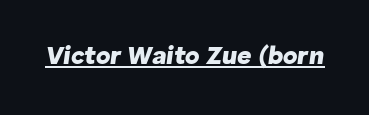
Q: Is the text bold? A: Yes.
Q: Is the text italic (slanted)? A: Yes, it leans right by about 8 degrees.
Q: Is the text underlined? A: Yes.
Q: Is the spacing between letters normal or unusually wide? A: Normal.
